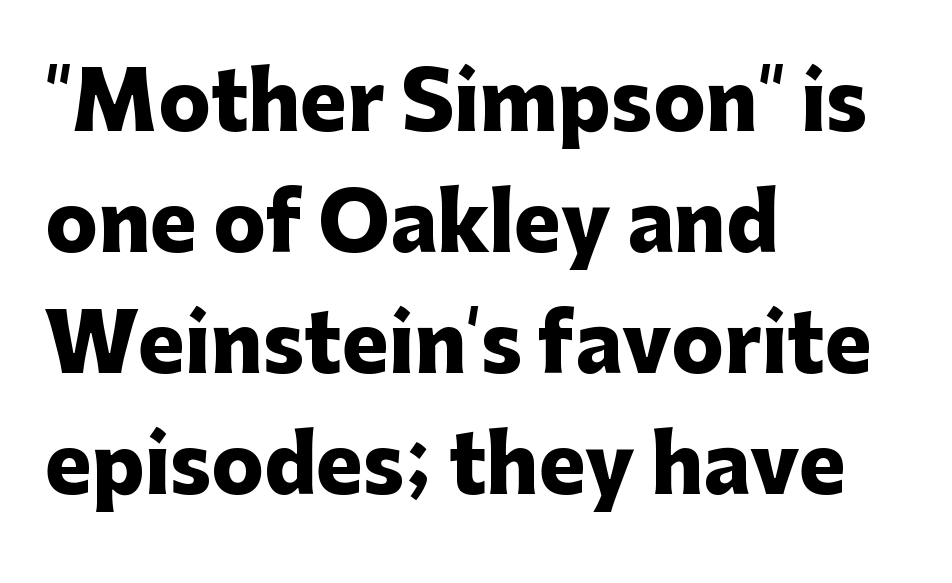
Q: Is the text bold? A: Yes.
Q: Is the text italic (slanted)? A: No, it is upright.
Q: Is the typeface a serif or a sans-serif typeface? A: Sans-serif.
Q: Is the text underlined? A: No.
Q: How is the paragraph aligned? A: Left-aligned.
Q: Is the spacing between letters normal or unusually wide? A: Normal.
Q: Is the spacing between lines tight, normal or loose? A: Normal.
Q: Width (condensed, normal, or wide)? A: Normal.
Q: Stroke contrast? A: Low.
Q: x-height? A: Medium.
Q: Monospaced? A: No.
